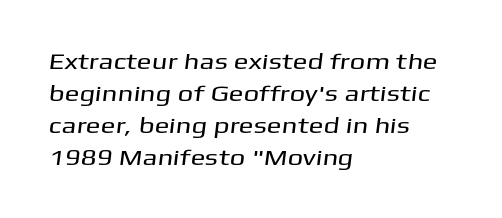
{"underline": "no", "align": "left", "line_spacing": "normal", "line_spacing_ratio": 1.45, "letter_spacing": "normal", "letter_spacing_em": 0.0, "glyph_px": 22}
